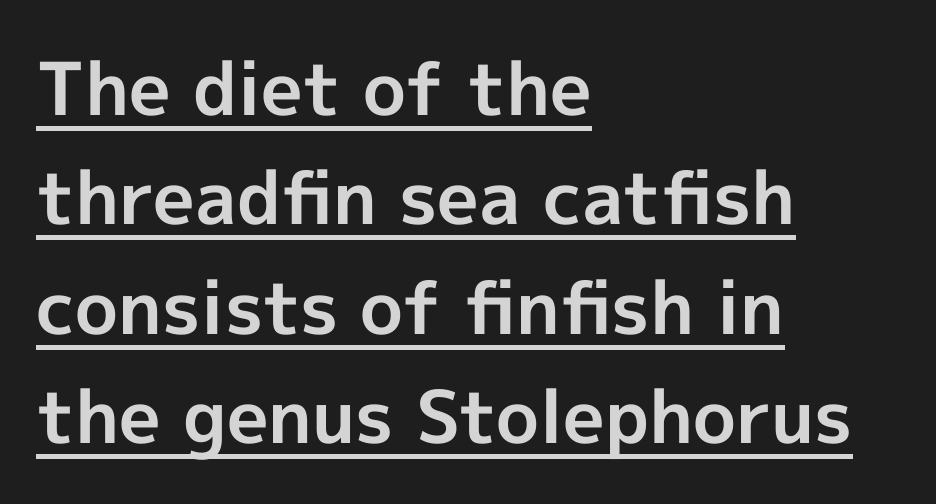
Standard letterfit; no display-style spreading of the glyphs. The setting favours the left margin, as ordinary paragraphs usually do. A dark, heavy texture on the line: the type is bold. Underline: present. Is this a fixed-width face? No — the glyphs have proportional, varying widths.
